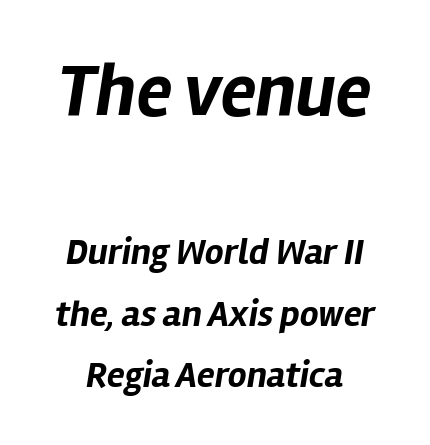
{"italic": "yes", "lean": "right", "slant_degrees": 12, "bold": "yes", "weight": "bold", "width": "normal", "stroke_contrast": "low", "x_height": "medium", "monospaced": "no", "underline": "no", "line_spacing": "normal", "line_spacing_ratio": 1.67, "letter_spacing": "normal", "letter_spacing_em": 0.0, "larger_block": "first", "size_ratio": 2.0, "glyph_px": 74}
